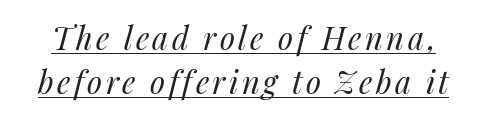
Each line of the rendering has a horizontal stroke beneath the glyphs. Rendered with sloped, italic letterforms. Do the characters align in a grid? No, the font is proportional. Interline gaps are of average width in this sample.
